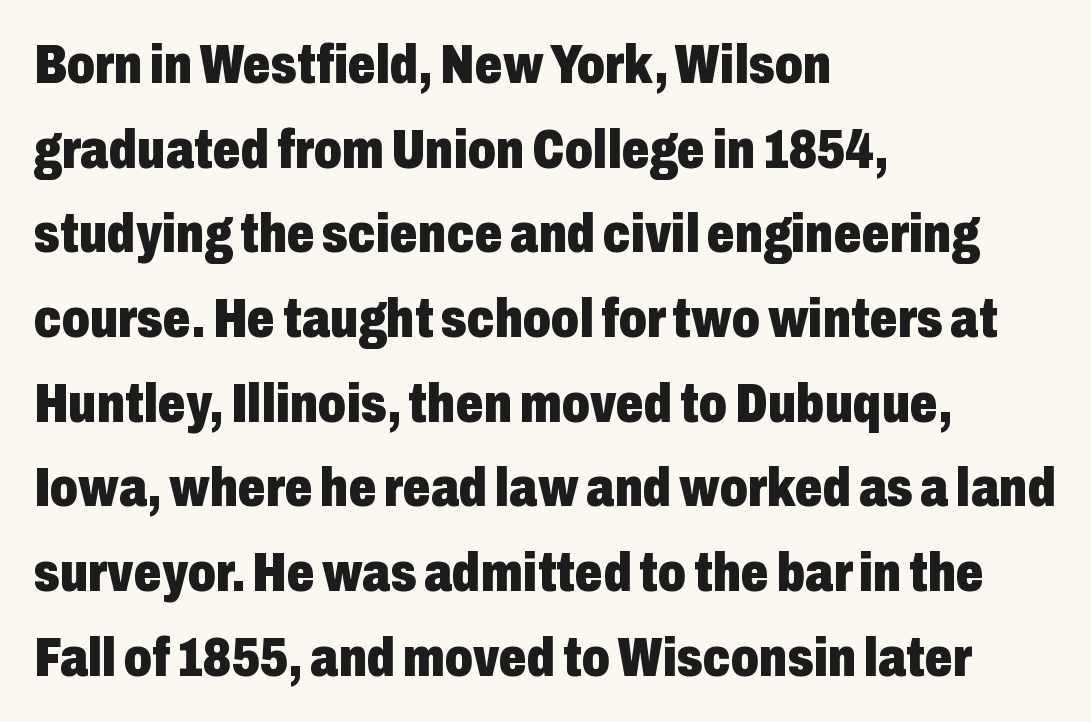
{"serif": "no", "italic": "no", "bold": "yes", "weight": "heavy", "width": "condensed", "stroke_contrast": "low", "x_height": "medium", "monospaced": "no", "underline": "no", "align": "left", "line_spacing": "normal", "line_spacing_ratio": 1.54, "letter_spacing": "normal", "letter_spacing_em": 0.0, "glyph_px": 55}
